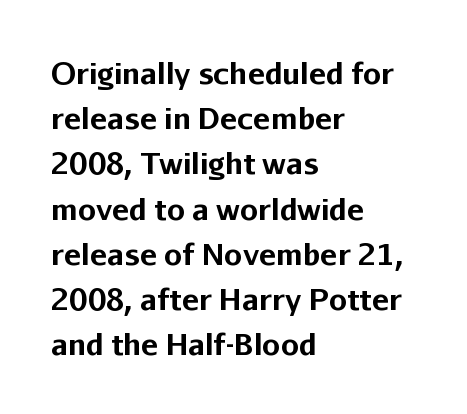
Q: Is the text bold? A: Yes.
Q: Is the text italic (slanted)? A: No, it is upright.
Q: Is the typeface a serif or a sans-serif typeface? A: Sans-serif.
Q: Is the text underlined? A: No.
Q: How is the paragraph aligned? A: Left-aligned.
Q: Is the spacing between letters normal or unusually wide? A: Normal.
Q: Is the spacing between lines tight, normal or loose? A: Normal.
Q: Width (condensed, normal, or wide)? A: Normal.
Q: Stroke contrast? A: Low.
Q: x-height? A: Medium.
Q: Monospaced? A: No.
